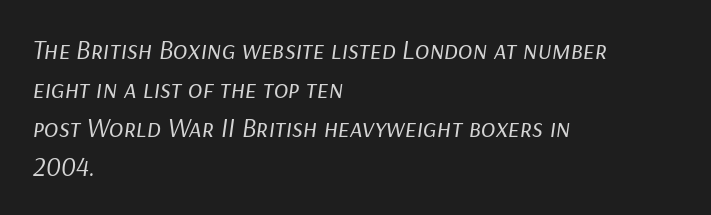
The image shows 27 px text type, italic (leaning right); set left-aligned, normal line spacing (1.44x), normal letter spacing, not underlined.
